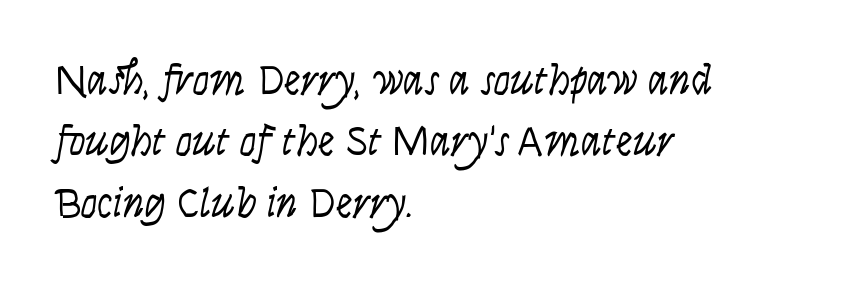
The image shows 42 px light, condensed sans-serif type; set left-aligned, normal line spacing (1.46x), normal letter spacing, not underlined; low stroke contrast and a large x-height.
